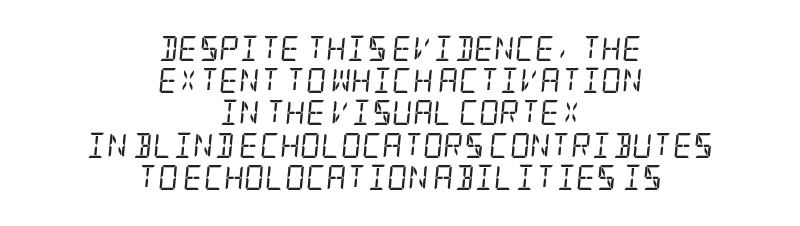
Q: Is the text bold? A: No.
Q: Is the text italic (slanted)? A: Yes, it leans right by about 5 degrees.
Q: Is the text underlined? A: No.
Q: How is the paragraph aligned? A: Centered.
Q: Is the spacing between letters normal or unusually wide? A: Normal.
Q: Is the spacing between lines tight, normal or loose? A: Normal.
